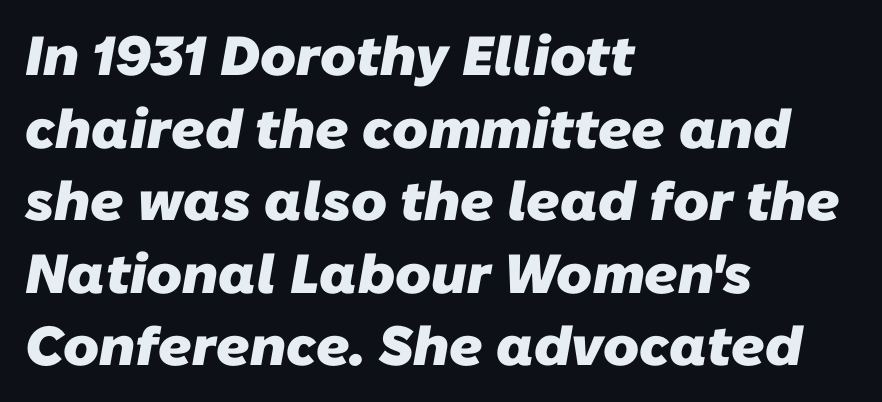
What weight is shown? A full bold with thick strokes. Is this a fixed-width face? No — the glyphs have proportional, varying widths. Serifs: no, the terminals of the letterforms are clean. One-word summary of the alignment: left. Leading: standard.
